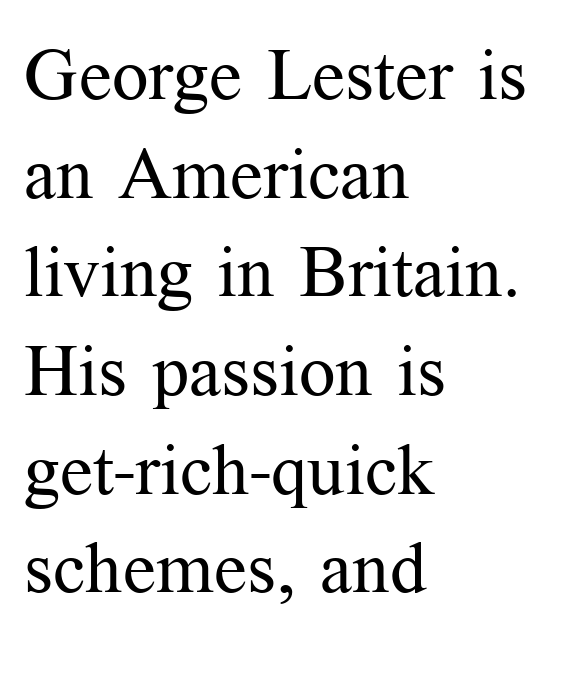
Q: Is the text bold? A: No.
Q: Is the text italic (slanted)? A: No, it is upright.
Q: Is the typeface a serif or a sans-serif typeface? A: Serif.
Q: Is the text underlined? A: No.
Q: How is the paragraph aligned? A: Left-aligned.
Q: Is the spacing between letters normal or unusually wide? A: Normal.
Q: Is the spacing between lines tight, normal or loose? A: Normal.
Q: Width (condensed, normal, or wide)? A: Normal.
Q: Stroke contrast? A: Medium.
Q: x-height? A: Medium.
Q: Monospaced? A: No.
